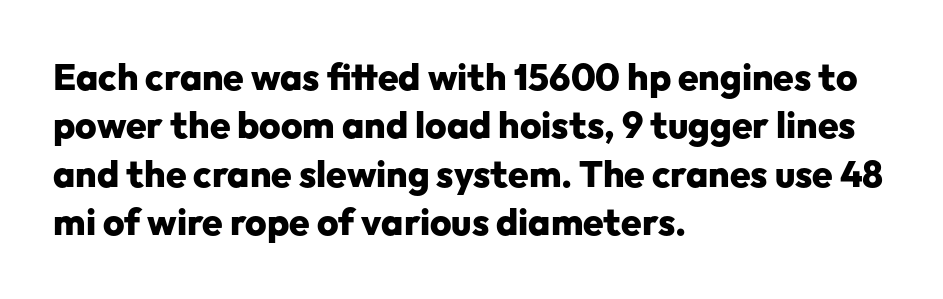
Q: Is the text bold? A: Yes.
Q: Is the text italic (slanted)? A: No, it is upright.
Q: Is the typeface a serif or a sans-serif typeface? A: Sans-serif.
Q: Is the text underlined? A: No.
Q: How is the paragraph aligned? A: Left-aligned.
Q: Is the spacing between letters normal or unusually wide? A: Normal.
Q: Is the spacing between lines tight, normal or loose? A: Normal.
Q: Width (condensed, normal, or wide)? A: Normal.
Q: Stroke contrast? A: Low.
Q: x-height? A: Medium.
Q: Monospaced? A: No.
